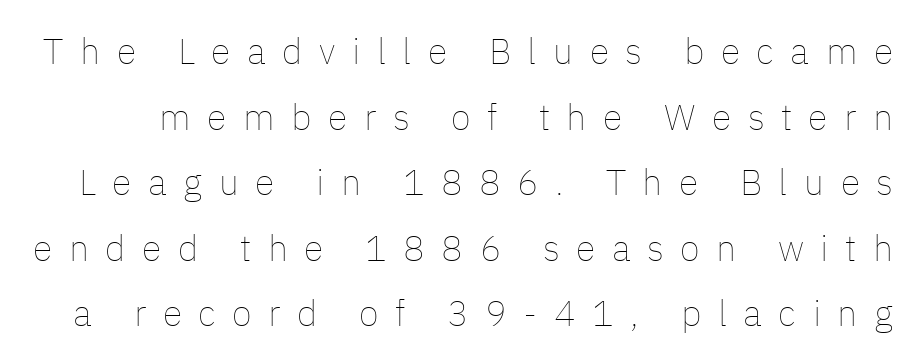
The image shows 36 px thin type, upright; set line spacing 1.82x, unusually wide letter spacing (+0.46 em), not underlined; low stroke contrast and a medium x-height.
